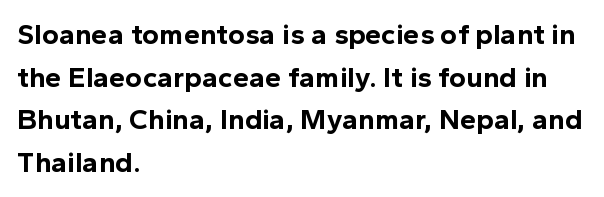
Q: Is the text bold? A: Yes.
Q: Is the text italic (slanted)? A: No, it is upright.
Q: Is the typeface a serif or a sans-serif typeface? A: Sans-serif.
Q: Is the text underlined? A: No.
Q: How is the paragraph aligned? A: Left-aligned.
Q: Is the spacing between letters normal or unusually wide? A: Normal.
Q: Is the spacing between lines tight, normal or loose? A: Normal.
Q: Width (condensed, normal, or wide)? A: Normal.
Q: x-height? A: Medium.
Q: Monospaced? A: No.
